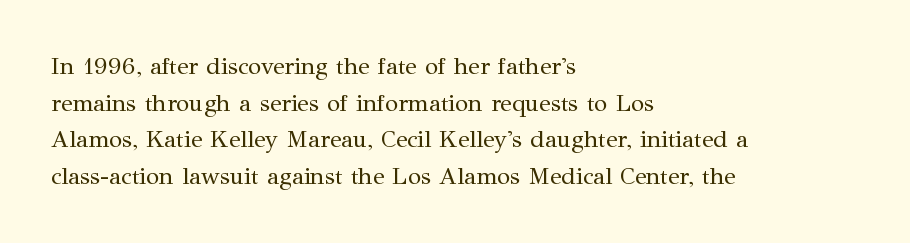
The image shows 24 px text type, upright; set left-aligned, normal line spacing (1.53x), normal letter spacing, not underlined.
